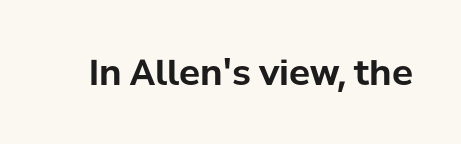
The image shows 35 px bold sans-serif type, upright; set normal letter spacing, not underlined; low stroke contrast and a medium x-height.
